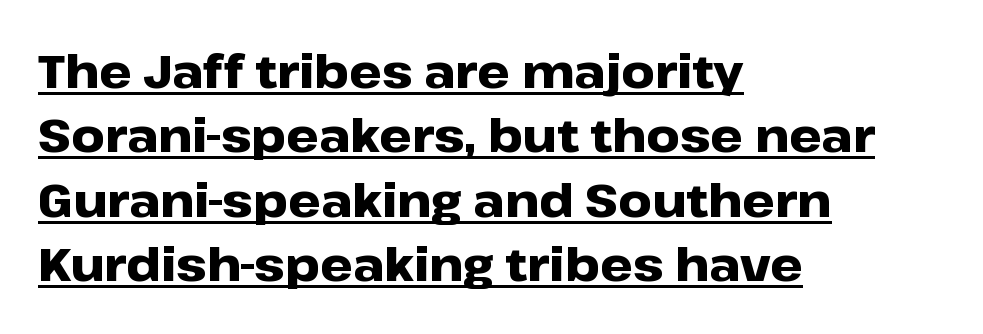
Q: Is the text bold? A: Yes.
Q: Is the text italic (slanted)? A: No, it is upright.
Q: Is the typeface a serif or a sans-serif typeface? A: Sans-serif.
Q: Is the text underlined? A: Yes.
Q: How is the paragraph aligned? A: Left-aligned.
Q: Is the spacing between letters normal or unusually wide? A: Normal.
Q: Is the spacing between lines tight, normal or loose? A: Normal.
Q: Width (condensed, normal, or wide)? A: Wide.
Q: Stroke contrast? A: Low.
Q: x-height? A: Medium.
Q: Monospaced? A: No.
